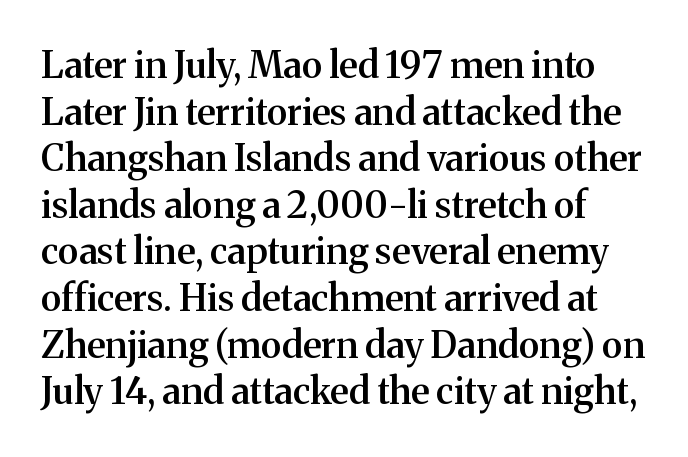
{"serif": "yes", "italic": "no", "bold": "semi", "weight": "semibold", "width": "normal", "stroke_contrast": "medium", "x_height": "medium", "monospaced": "no", "underline": "no", "align": "left", "line_spacing": "normal", "line_spacing_ratio": 1.26, "letter_spacing": "normal", "letter_spacing_em": 0.0, "glyph_px": 37}
